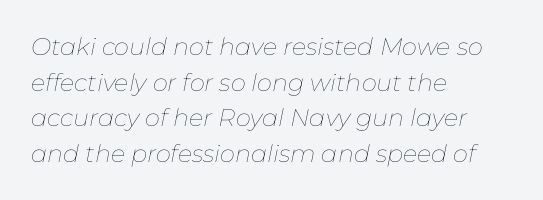
Q: Is the text bold? A: No.
Q: Is the text italic (slanted)? A: Yes, it leans right by about 11 degrees.
Q: Is the text underlined? A: No.
Q: How is the paragraph aligned? A: Left-aligned.
Q: Is the spacing between letters normal or unusually wide? A: Normal.
Q: Is the spacing between lines tight, normal or loose? A: Normal.
